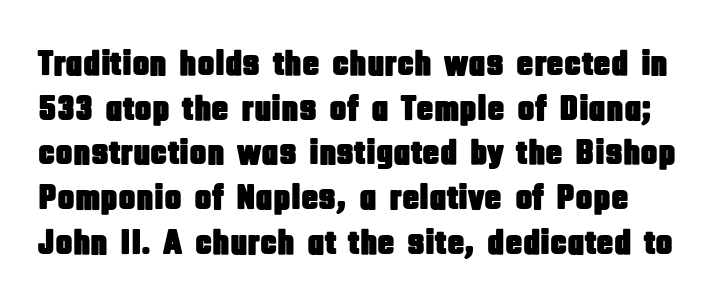
Observe the ordinary spacing: letters are neighbours, not strangers. A sans-serif font was chosen for this passage. Letters rest on an invisible, unmarked baseline. Varying glyph widths throughout — classic text-font behaviour. This is the regular roman posture of the typeface.
